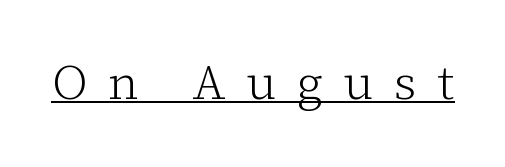
Q: Is the text bold? A: No.
Q: Is the text italic (slanted)? A: No, it is upright.
Q: Is the typeface a serif or a sans-serif typeface? A: Serif.
Q: Is the text underlined? A: Yes.
Q: Is the spacing between letters normal or unusually wide? A: Unusually wide.
Q: Width (condensed, normal, or wide)? A: Normal.
Q: Stroke contrast? A: Low.
Q: x-height? A: Medium.
Q: Monospaced? A: No.
